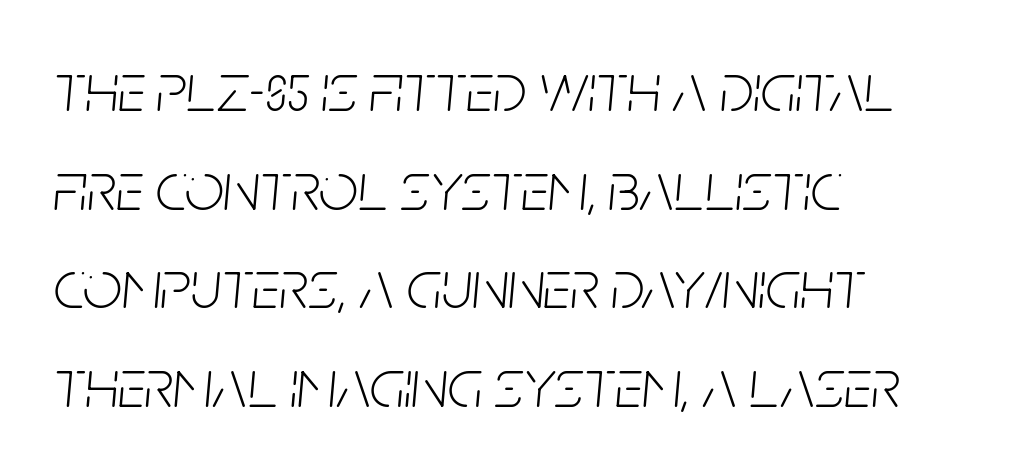
{"italic": "yes", "lean": "right", "slant_degrees": 5, "bold": "no", "weight": "light", "width": "condensed", "stroke_contrast": "low", "x_height": "large", "monospaced": "no", "underline": "no", "align": "left", "line_spacing": "normal", "line_spacing_ratio": 1.43, "letter_spacing": "normal", "letter_spacing_em": 0.0, "glyph_px": 69}
